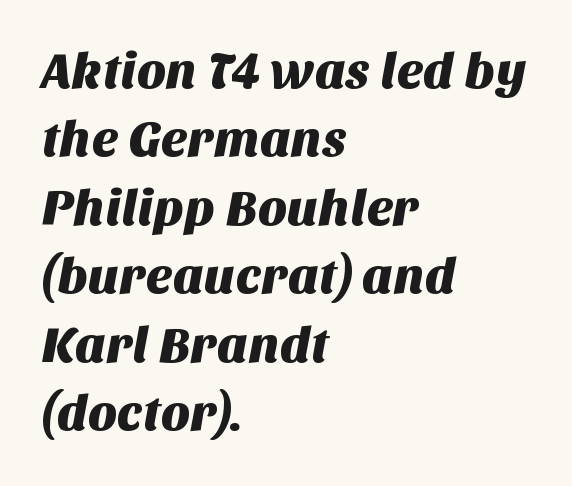
Visually the block forms a straight wall on the left and a jagged coastline on the right. What kind of face is this? One without serifs — a sans. The block of text has a typical density, with ordinary space between rows. The zone under the glyphs is completely vacant. Each letter keeps its own natural width here, so spacing adapts to shape. There is no visible air inserted between adjacent glyphs.
